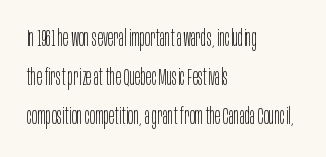
{"italic": "no", "bold": "no", "underline": "no", "align": "left", "line_spacing": "normal", "line_spacing_ratio": 1.69, "letter_spacing": "normal", "letter_spacing_em": 0.0, "glyph_px": 23}
